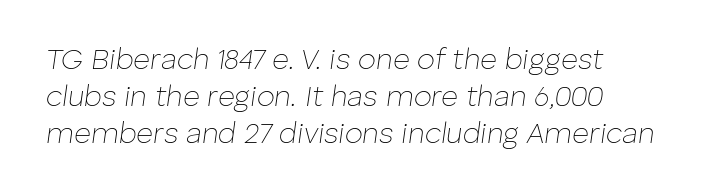
The image shows 29 px thin type, italic (leaning right); set left-aligned, normal line spacing (1.27x), normal letter spacing, not underlined; low stroke contrast and a medium x-height.
